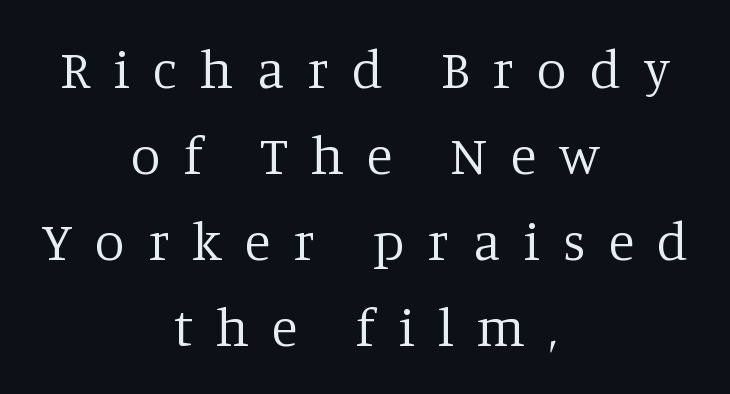
The image shows 54 px regular-weight serif type, upright; set centered, normal line spacing (1.59x), unusually wide letter spacing (+0.43 em), not underlined; low stroke contrast and a large x-height.
